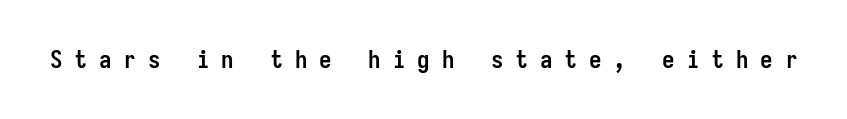
Q: Is the text bold? A: Yes.
Q: Is the text italic (slanted)? A: No, it is upright.
Q: Is the text underlined? A: No.
Q: Is the spacing between letters normal or unusually wide? A: Unusually wide.
